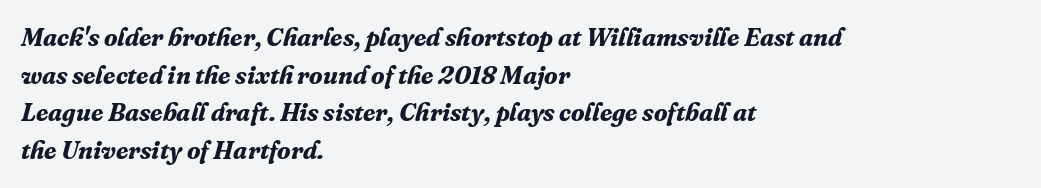
Q: Is the text bold? A: Yes.
Q: Is the text italic (slanted)? A: Yes, it leans right by about 16 degrees.
Q: Is the text underlined? A: No.
Q: How is the paragraph aligned? A: Left-aligned.
Q: Is the spacing between letters normal or unusually wide? A: Normal.
Q: Is the spacing between lines tight, normal or loose? A: Normal.
